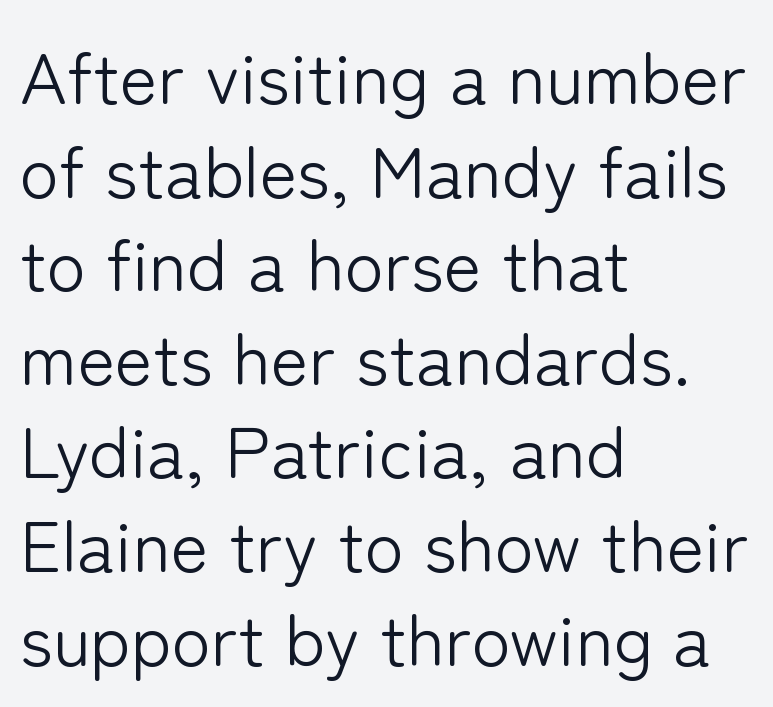
Leading matches the norm, producing a regular column. Here the designer chose a conventional face with non-uniform glyph widths. Only glyphs here, with clear space below each row. Classification — sans serif. Every stem runs plumb, perpendicular to the baseline.
